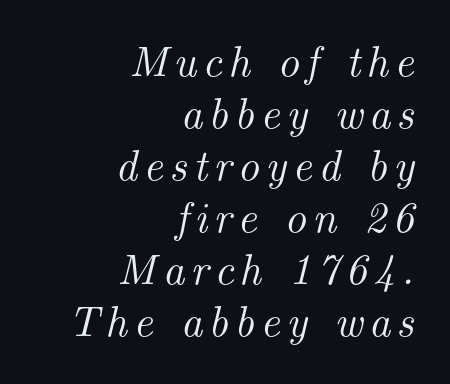
{"serif": "yes", "italic": "yes", "lean": "right", "slant_degrees": 14, "width": "normal", "stroke_contrast": "medium", "x_height": "small", "monospaced": "no", "underline": "no", "align": "right", "line_spacing_ratio": 1.21, "glyph_px": 43}
